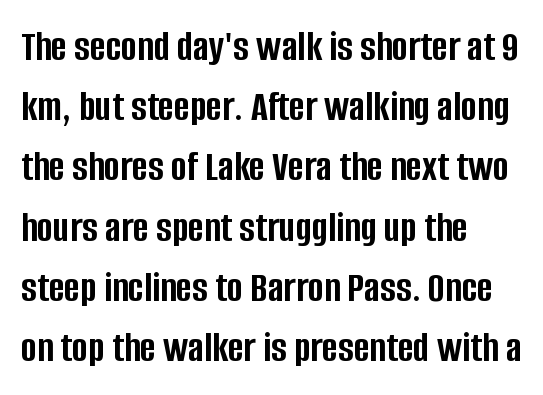
The image shows 43 px semibold, condensed sans-serif type, upright; set left-aligned, normal line spacing (1.4x), normal letter spacing, not underlined; low stroke contrast and a large x-height.
